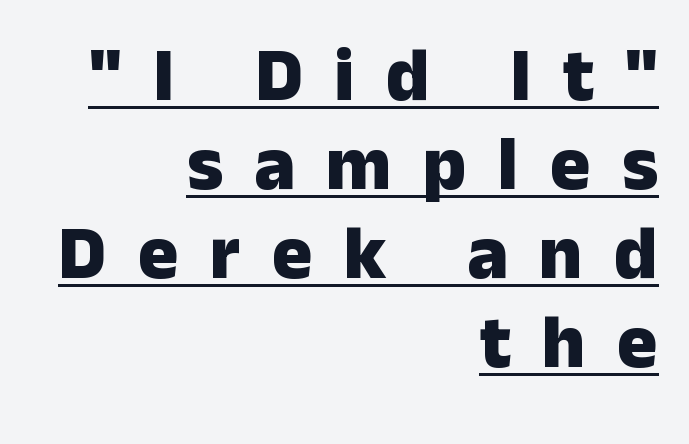
The image shows 76 px heavy sans-serif type, upright; set right-aligned, line spacing 1.17x, unusually wide letter spacing (+0.41 em), underlined; low stroke contrast and a medium x-height.
